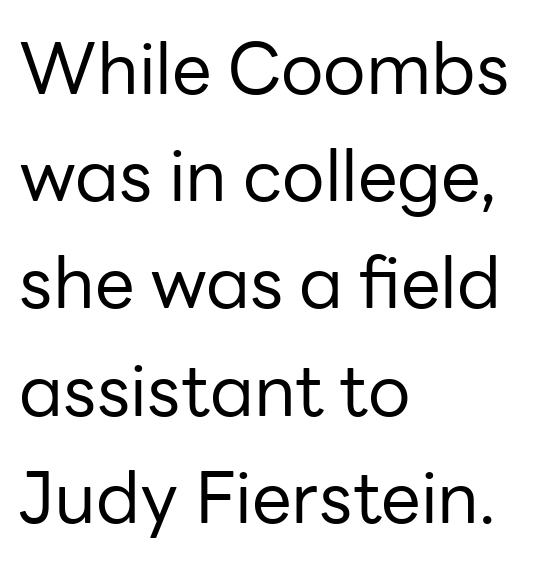
Check the space under the baseline: it is left empty. A typesetter would call this proportional, since set widths differ per character. The font is comparable to plain body text, perhaps lighter. The leading is moderate, giving the passage an even texture. The letters stand upright; this is a roman face. All the whitespace from short lines collects on the right.
